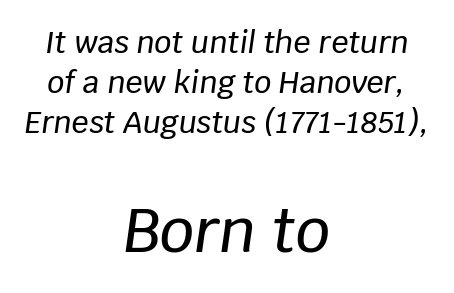
Note the varied advance widths — an 'i' is clearly narrower than an 'm'. The setting favours the middle, as headings and verse often do. If you drew a line through each stem, it would be angled. Does the bottom block carry the larger type? Yes, it does. Vertical spacing — default.
